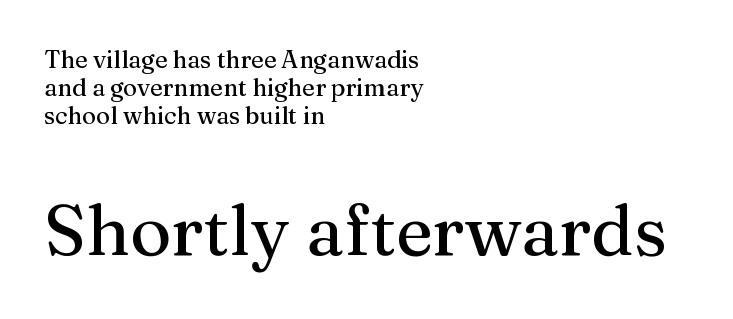
The image shows 71 px serif type, upright; set left-aligned, line spacing 1.17x, normal letter spacing, not underlined; the second (bottom) block is 2.96x larger; medium stroke contrast and a medium x-height.
